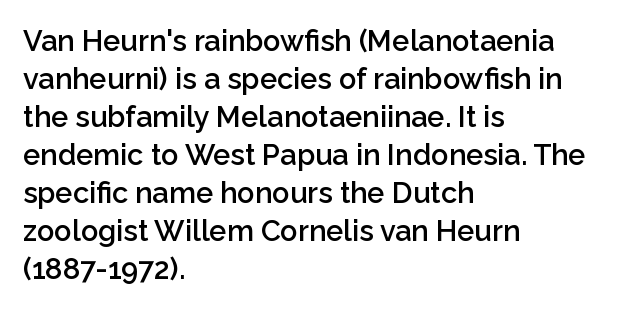
Q: Is the text bold? A: Semi-bold.
Q: Is the text italic (slanted)? A: No, it is upright.
Q: Is the typeface a serif or a sans-serif typeface? A: Sans-serif.
Q: Is the text underlined? A: No.
Q: How is the paragraph aligned? A: Left-aligned.
Q: Is the spacing between letters normal or unusually wide? A: Normal.
Q: Is the spacing between lines tight, normal or loose? A: Normal.
Q: Width (condensed, normal, or wide)? A: Normal.
Q: Stroke contrast? A: Low.
Q: x-height? A: Medium.
Q: Monospaced? A: No.
